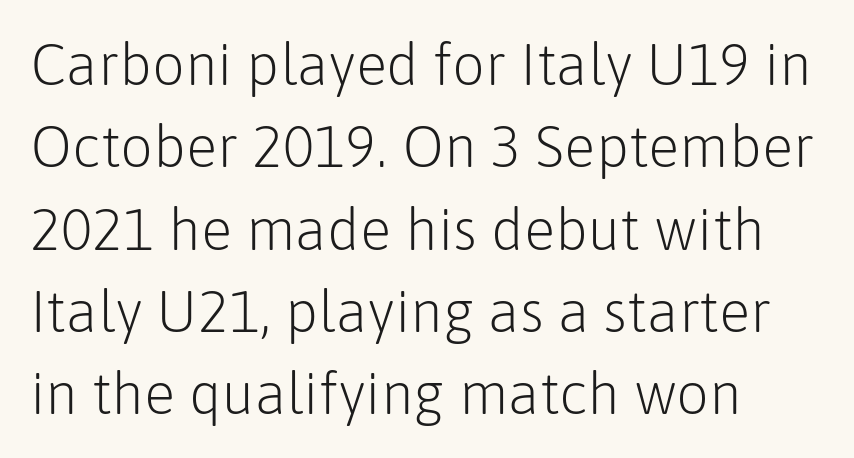
Ordinary non-slanted type is in use. You could not count columns in this text — the font is proportionally spaced. Are there feet on the stems? There aren't — it's a sans. Does extra space separate the letters? No, they use regular spacing. Each row of text sits above clean, open space.
